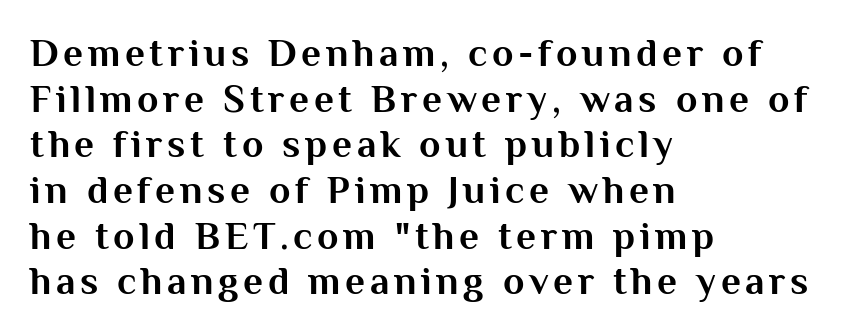
{"serif": "no", "italic": "no", "bold": "yes", "weight": "bold", "width": "normal", "stroke_contrast": "medium", "x_height": "medium", "monospaced": "no", "underline": "no", "align": "left", "line_spacing_ratio": 1.17, "glyph_px": 39}
